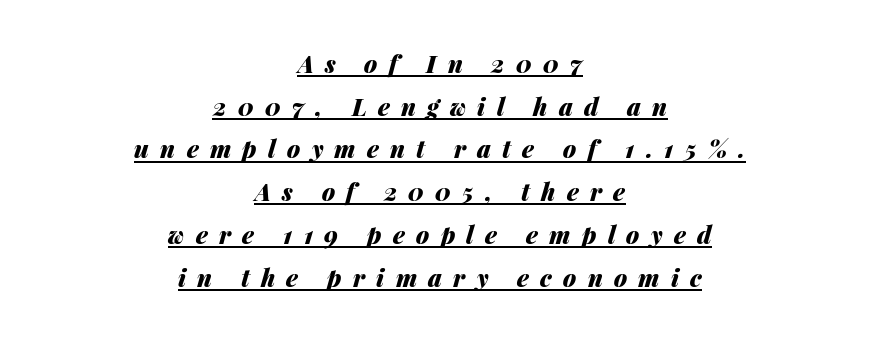
One-word summary of the alignment: center. You'd pick this weight for a headline — it's a proper bold. The typography opts for an oblique posture over an upright one. Check the space under the baseline: a stroke is drawn there. There is plenty of visible air inserted between adjacent glyphs.
